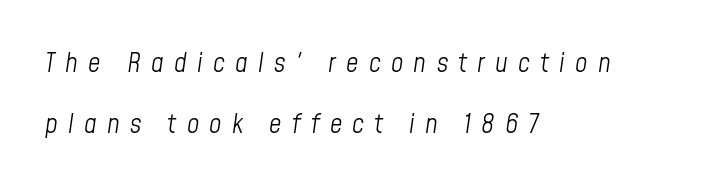
Q: Is the text bold? A: No.
Q: Is the text italic (slanted)? A: Yes, it leans right by about 8 degrees.
Q: Is the text underlined? A: No.
Q: How is the paragraph aligned? A: Left-aligned.
Q: Is the spacing between letters normal or unusually wide? A: Unusually wide.
Q: Is the spacing between lines tight, normal or loose? A: Loose.
